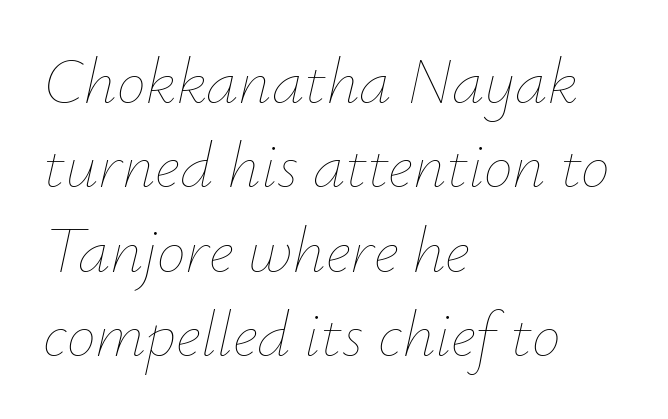
These lines are rendered in a variable-pitch font. Interline gaps are of average width in this sample. The lines in this sample share a left origin and differ only in where they stop. No word sits above an underline.
